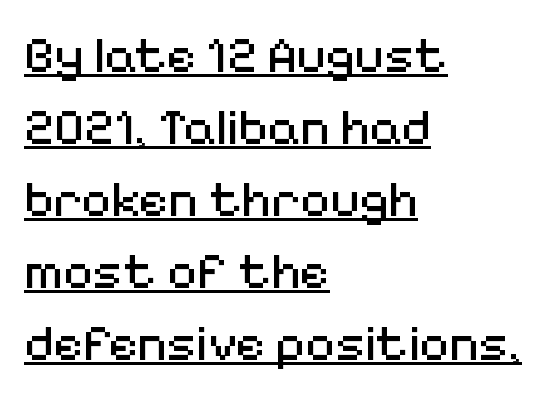
Think standard paragraph weight, or any step lighter than that. What kind of face is this? One without serifs — a sans. Looks like regular typesetting: each glyph gets only the width it needs. The passage shown has conventional tracking throughout. Line starts are locked; line ends wander. The lines sit at an ordinary, default distance from one another.
